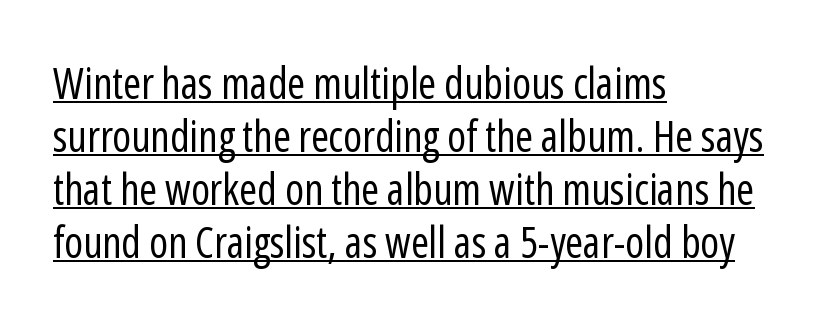
The image shows 43 px regular-weight, condensed sans-serif type, upright; set left-aligned, line spacing 1.23x, normal letter spacing, underlined; low stroke contrast and a medium x-height.
